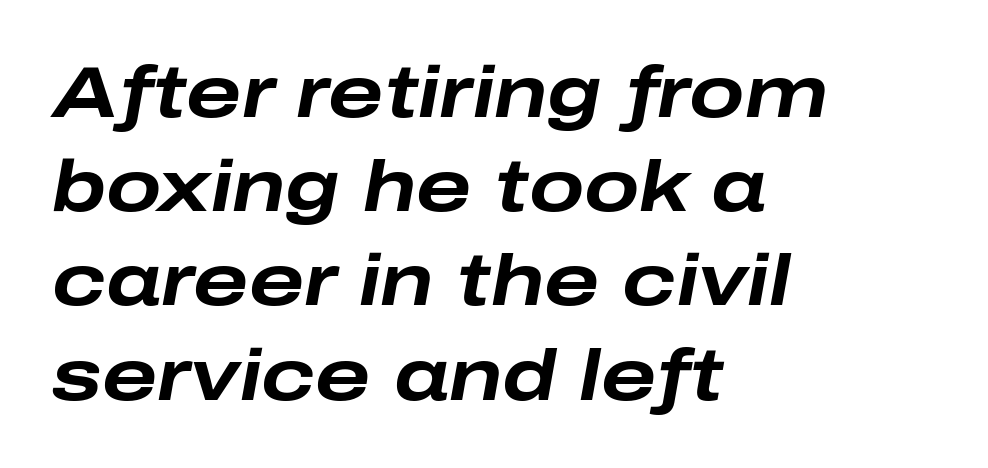
Reading down the column, the eye jumps a familiar distance to each next line. The paragraph shown leans on its left margin. Characters follow at the spacing the type designer built in. Only glyphs here, with clear space below each row.
